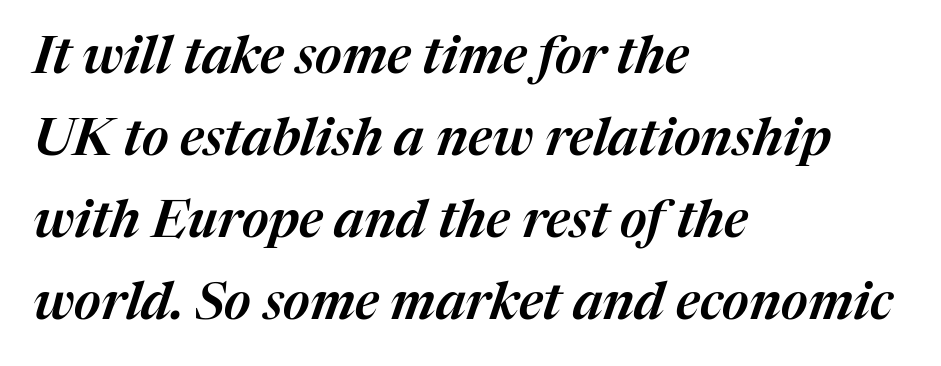
{"italic": "yes", "lean": "right", "slant_degrees": 17, "width": "normal", "stroke_contrast": "medium", "x_height": "medium", "monospaced": "no", "underline": "no", "align": "left", "line_spacing": "normal", "line_spacing_ratio": 1.58, "letter_spacing": "normal", "letter_spacing_em": 0.0, "glyph_px": 52}
